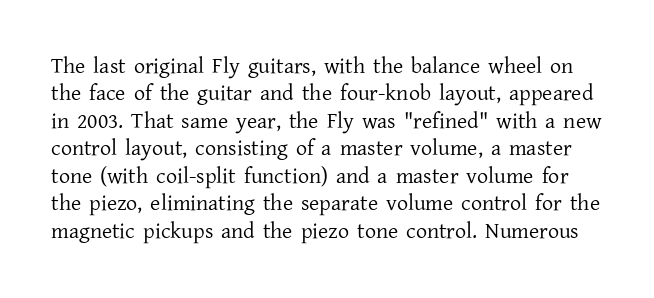
{"italic": "no", "bold": "no", "underline": "no", "line_spacing": "normal", "line_spacing_ratio": 1.25, "letter_spacing": "normal", "letter_spacing_em": 0.0, "glyph_px": 22}
